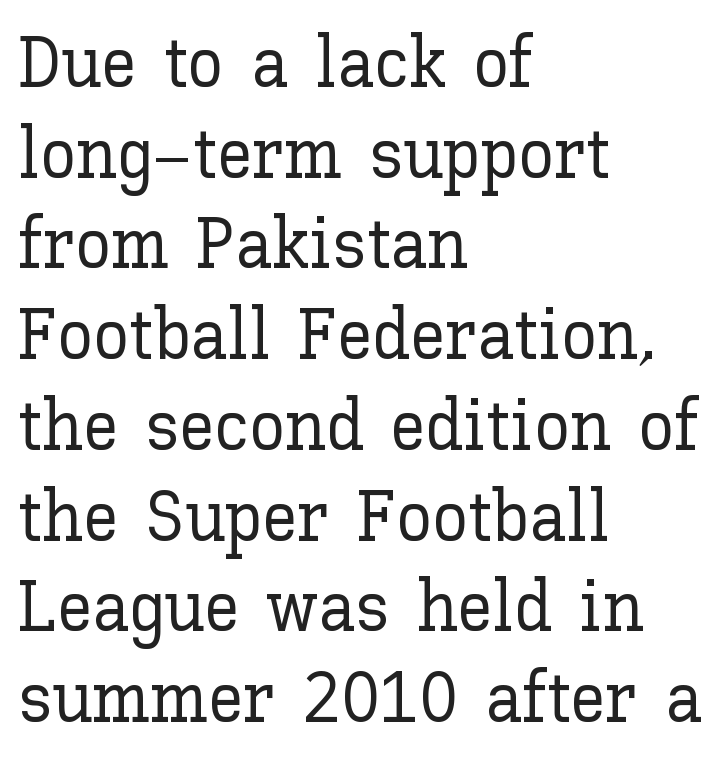
Any mark beneath the type? The region is blank. Alignment: flush left. Do the characters align in a grid? No, the font is proportional. In terms of leading, this rendering sits right in the middle. The gaps between neighbouring characters are ordinary and unremarkable. A typesetter would mark this as roman, not italic.
